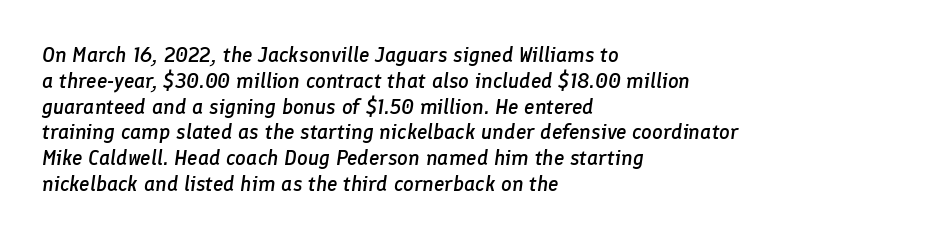
Teacher's note: observe the even left margin — that is flush-left alignment. This rendering features lettering with no underline. Summary of weight: moderately heavy, a semibold. The type is set solid horizontally, with unmodified tracking.
